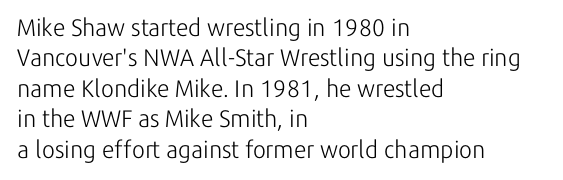
{"italic": "no", "bold": "no", "underline": "no", "align": "left", "line_spacing": "normal", "line_spacing_ratio": 1.27, "letter_spacing": "normal", "letter_spacing_em": 0.0, "glyph_px": 24}
